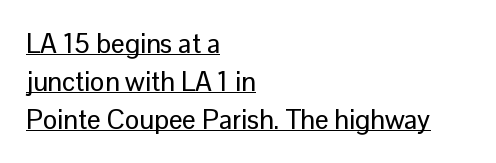
{"italic": "no", "underline": "yes", "align": "left", "line_spacing": "normal", "line_spacing_ratio": 1.4, "letter_spacing": "normal", "letter_spacing_em": 0.0, "glyph_px": 27}
